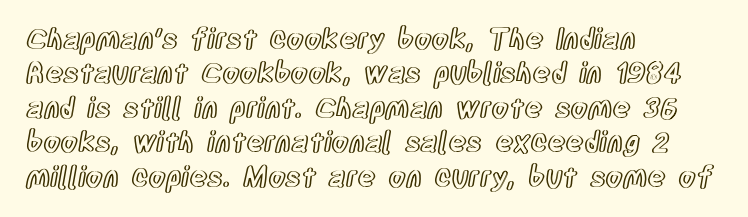
{"width": "condensed", "x_height": "large", "monospaced": "no", "underline": "no", "align": "left", "line_spacing_ratio": 1.23, "letter_spacing": "normal", "letter_spacing_em": 0.0, "glyph_px": 28}
